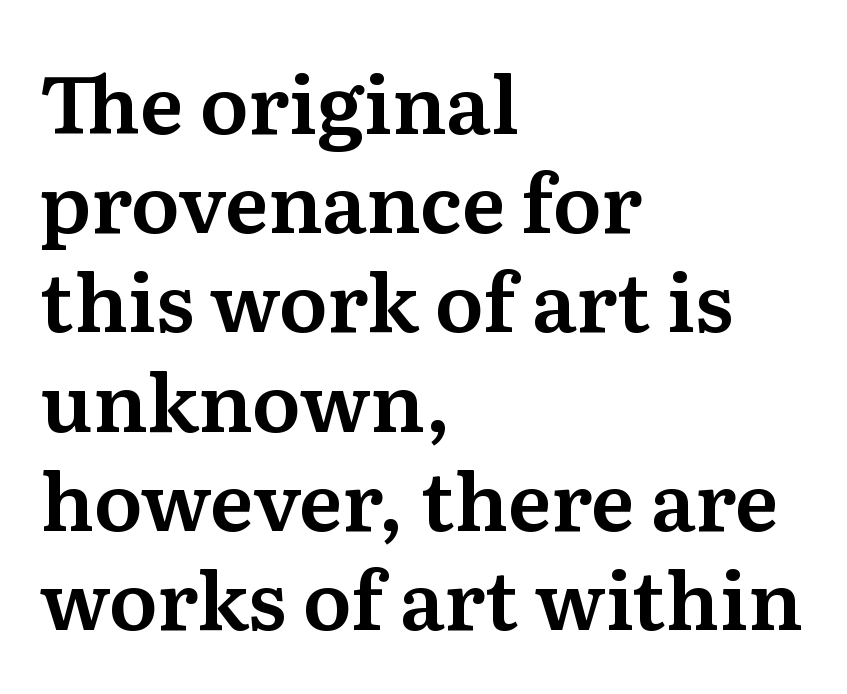
The image shows 80 px serif type, upright; set left-aligned, line spacing 1.24x, normal letter spacing, not underlined; medium stroke contrast and a medium x-height.
